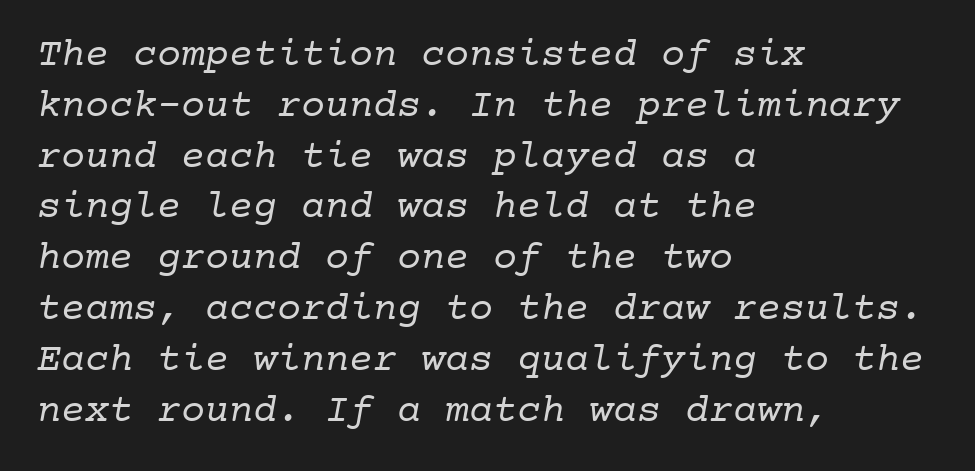
If you measured baseline to baseline, you'd find a middling distance. This sample uses a serif face. Line starts are locked; line ends wander. What stands out about the letter spacing? Nothing — it is the standard amount.
